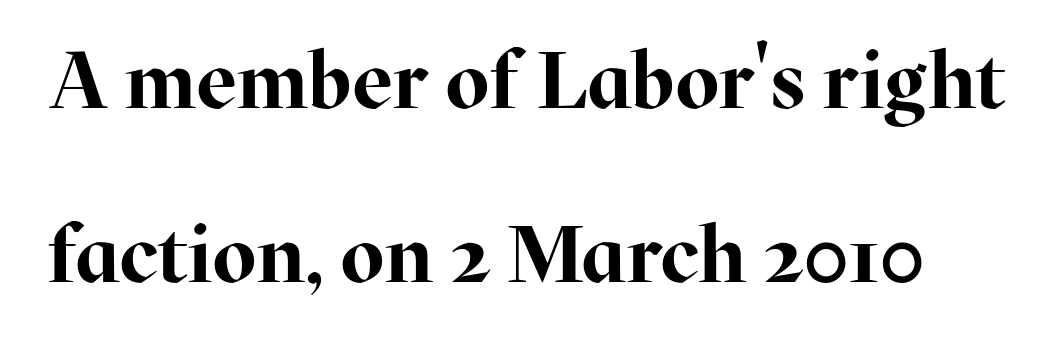
{"serif": "yes", "italic": "no", "bold": "yes", "weight": "bold", "width": "normal", "stroke_contrast": "high", "x_height": "medium", "monospaced": "no", "underline": "no", "line_spacing": "loose", "line_spacing_ratio": 2.17, "letter_spacing": "normal", "letter_spacing_em": 0.0, "glyph_px": 80}
